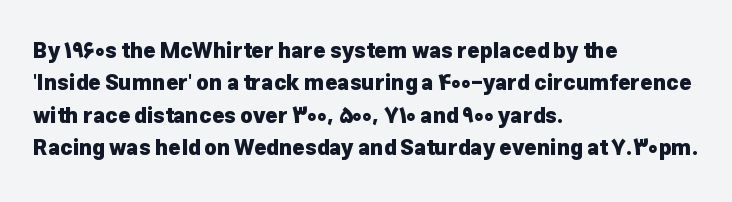
{"italic": "no", "bold": "yes", "underline": "no", "align": "left", "line_spacing": "normal", "line_spacing_ratio": 1.54, "letter_spacing": "normal", "letter_spacing_em": 0.0, "glyph_px": 21}
